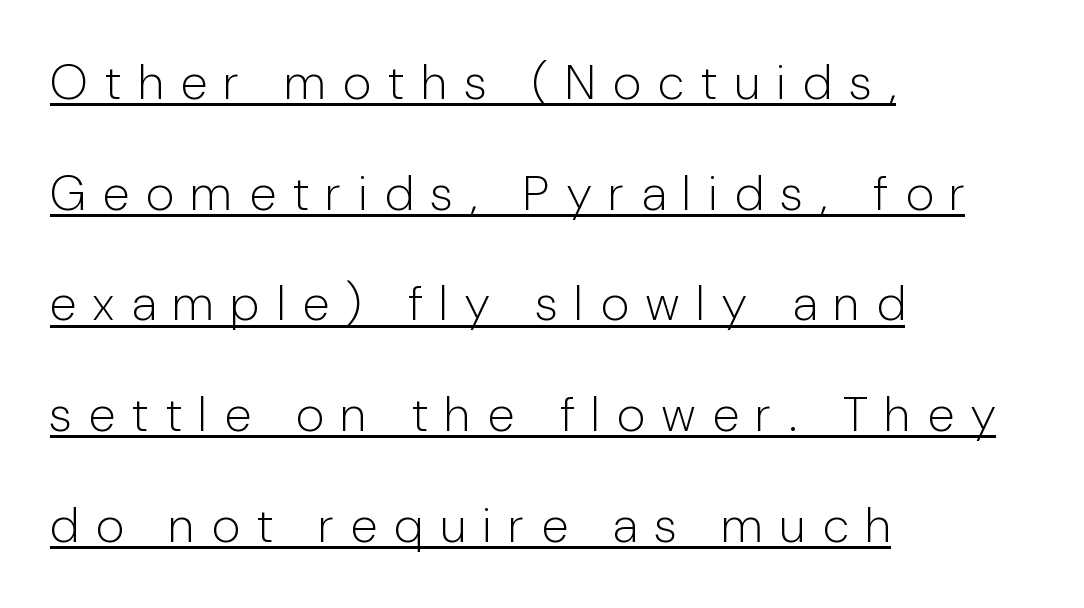
Q: Is the text bold? A: No.
Q: Is the text italic (slanted)? A: No, it is upright.
Q: Is the typeface a serif or a sans-serif typeface? A: Sans-serif.
Q: Is the text underlined? A: Yes.
Q: How is the paragraph aligned? A: Left-aligned.
Q: Is the spacing between letters normal or unusually wide? A: Unusually wide.
Q: Is the spacing between lines tight, normal or loose? A: Loose.
Q: Width (condensed, normal, or wide)? A: Condensed.
Q: Stroke contrast? A: Low.
Q: x-height? A: Medium.
Q: Monospaced? A: No.
